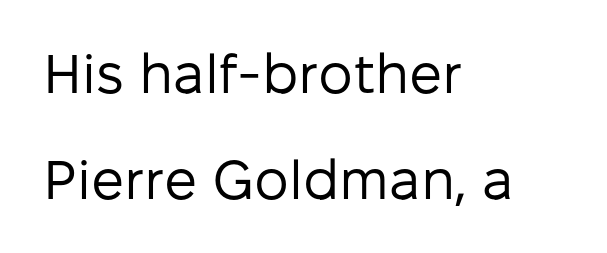
The baseline area is clear. How are the letters spaced? Ordinarily, with no added tracking. Every stem runs plumb, perpendicular to the baseline. Teacher's note: observe the even left margin — that is flush-left alignment. Unlike a traditional serif, this face leaves its strokes unadorned.
